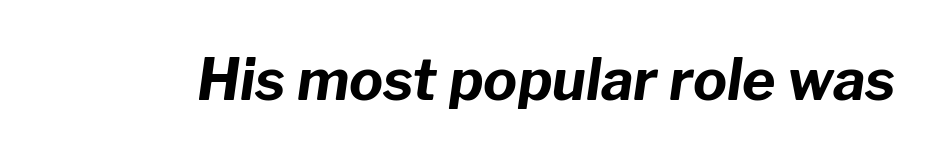
Descenders hang freely into open space. Yep, that's italic — everything's leaning. Note the varied advance widths — an 'i' is clearly narrower than an 'm'. The letterforms sit shoulder to shoulder at normal distance. The letters are bold, with thick, heavy strokes.
